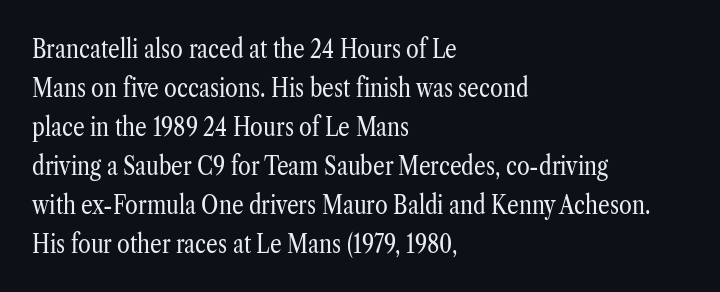
The image shows 26 px text type, upright; set left-aligned, normal line spacing (1.5x), normal letter spacing, not underlined.
